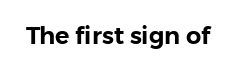
Q: Is the text italic (slanted)? A: No, it is upright.
Q: Is the text underlined? A: No.
Q: Is the spacing between letters normal or unusually wide? A: Normal.
